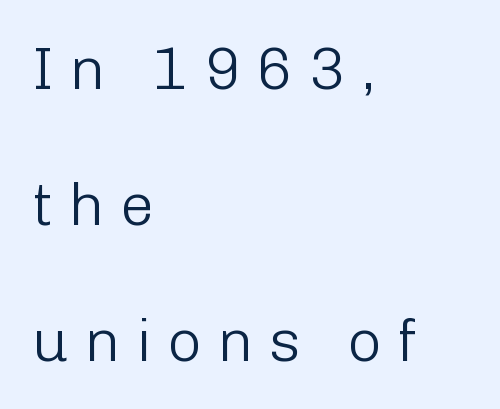
The image shows 60 px light sans-serif type, upright; set left-aligned, loose line spacing (2.27x), unusually wide letter spacing (+0.26 em), not underlined; low stroke contrast and a medium x-height.
